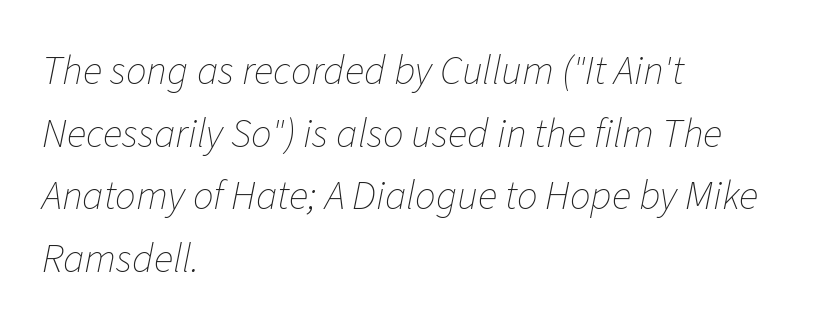
{"italic": "yes", "lean": "right", "slant_degrees": 11, "bold": "no", "weight": "thin", "width": "normal", "stroke_contrast": "low", "x_height": "medium", "monospaced": "no", "underline": "no", "align": "left", "line_spacing": "normal", "line_spacing_ratio": 1.53, "letter_spacing": "normal", "letter_spacing_em": 0.0, "glyph_px": 41}
